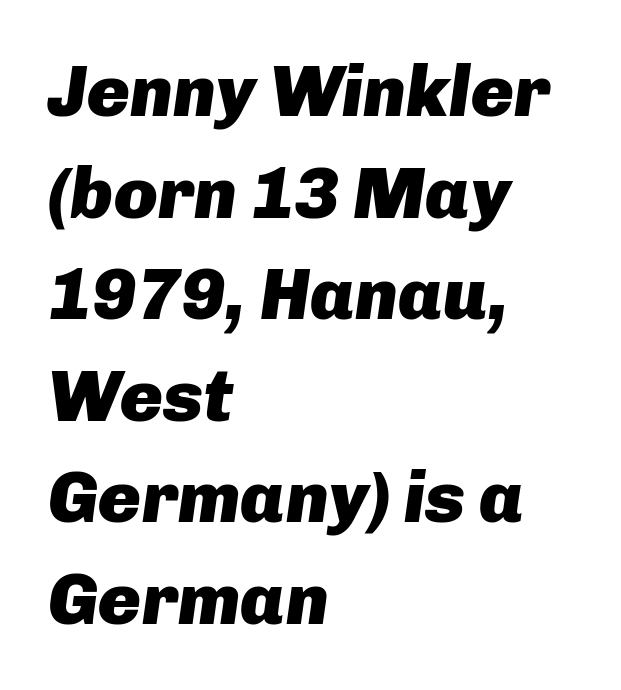
{"italic": "yes", "lean": "right", "slant_degrees": 8, "bold": "yes", "weight": "heavy", "width": "normal", "stroke_contrast": "low", "x_height": "medium", "monospaced": "no", "underline": "no", "align": "left", "line_spacing": "normal", "line_spacing_ratio": 1.41, "letter_spacing": "normal", "letter_spacing_em": 0.0, "glyph_px": 72}
